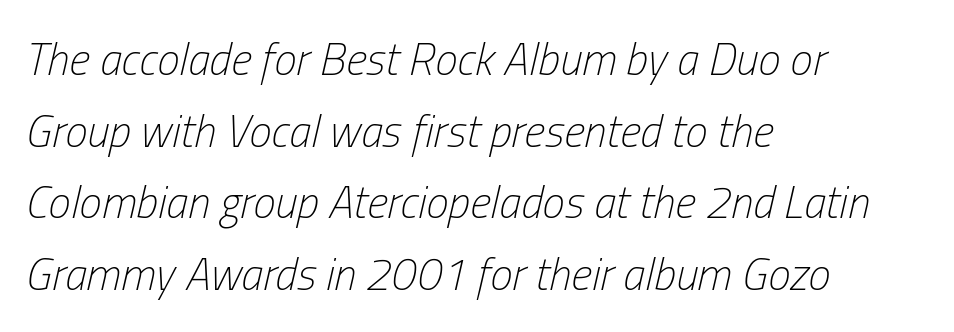
The image shows 45 px light, condensed type, italic (leaning right); set left-aligned, normal line spacing (1.59x), normal letter spacing, not underlined; low stroke contrast and a medium x-height.
